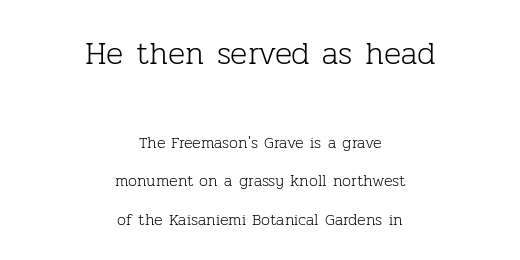
Designer's note — italics off, roman on. No letter is thick-stroked: the sample isn't bold. Centered paragraph, ragged on both sides. Do the characters align in a grid? No, the font is proportional.
